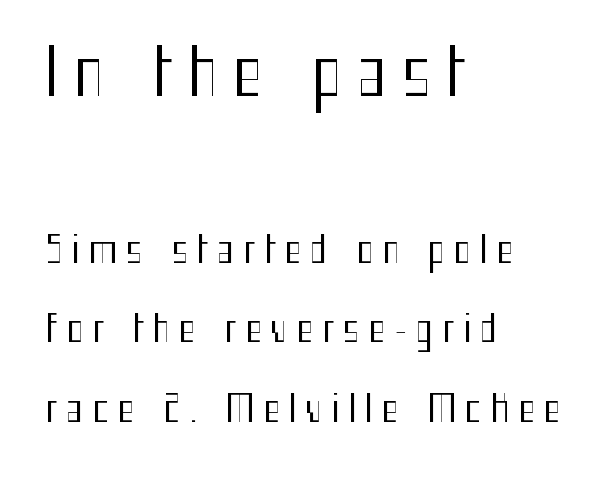
The image shows 64 px regular-weight, condensed sans-serif type, upright; set left-aligned, loose line spacing (2.14x), unusually wide letter spacing (+0.23 em), not underlined; the first (top) block is 1.73x larger; medium stroke contrast and a medium x-height.
